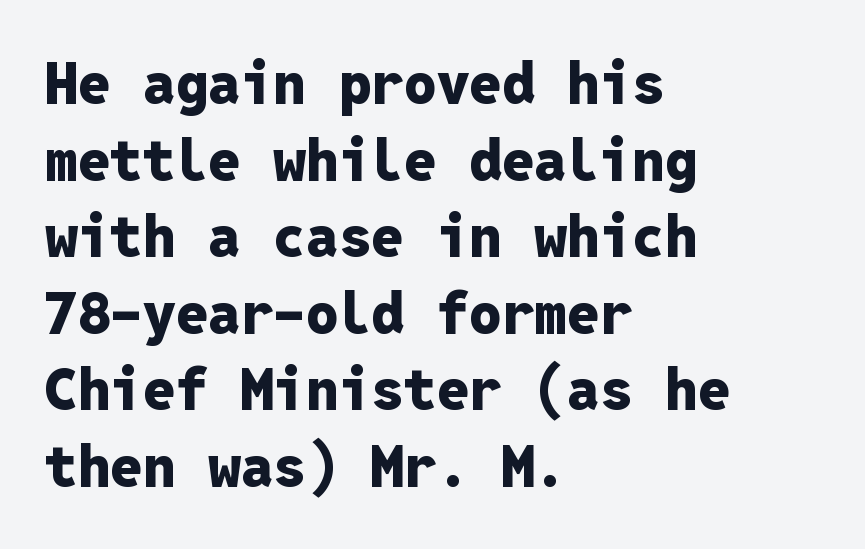
The image shows 58 px heavy sans-serif type, upright, monospaced; set left-aligned, normal line spacing (1.32x), normal letter spacing, not underlined; low stroke contrast and a medium x-height.
